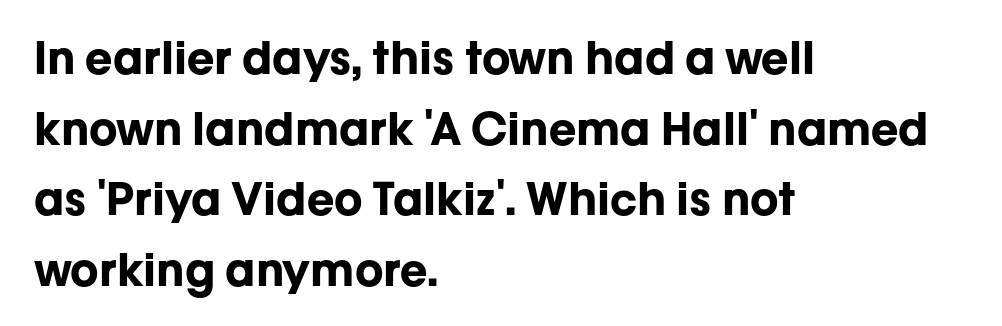
{"serif": "no", "italic": "no", "bold": "yes", "weight": "bold", "width": "normal", "stroke_contrast": "low", "x_height": "medium", "monospaced": "no", "underline": "no", "align": "left", "line_spacing": "normal", "line_spacing_ratio": 1.57, "letter_spacing": "normal", "letter_spacing_em": 0.0, "glyph_px": 45}
